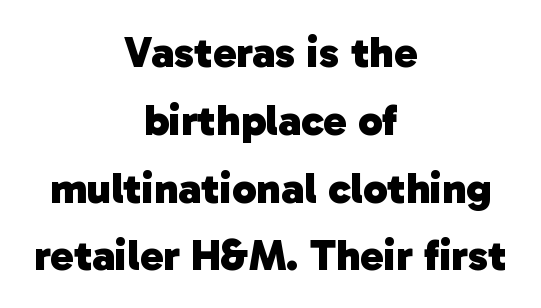
Neither beginnings nor endings align; midpoints do. On the weight axis this lands at bold, roughly 700. Summary of vertical rhythm: regular, with standard interline spacing. Just letters on the line, the space beneath them empty.
